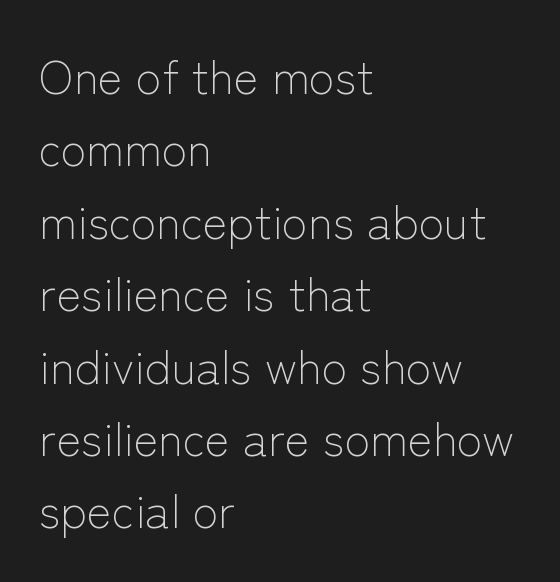
{"serif": "no", "italic": "no", "bold": "no", "weight": "light", "width": "normal", "stroke_contrast": "low", "x_height": "medium", "monospaced": "no", "underline": "no", "align": "left", "line_spacing": "normal", "line_spacing_ratio": 1.54, "letter_spacing": "normal", "letter_spacing_em": 0.0, "glyph_px": 47}
